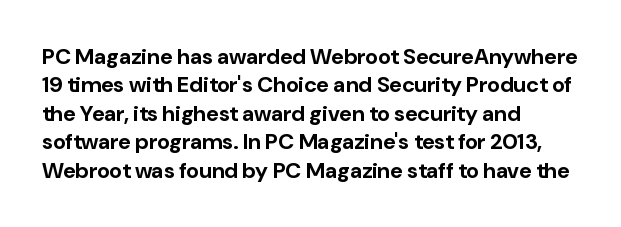
The image shows 22 px bold type, upright; set left-aligned, normal line spacing (1.29x), normal letter spacing, not underlined.
